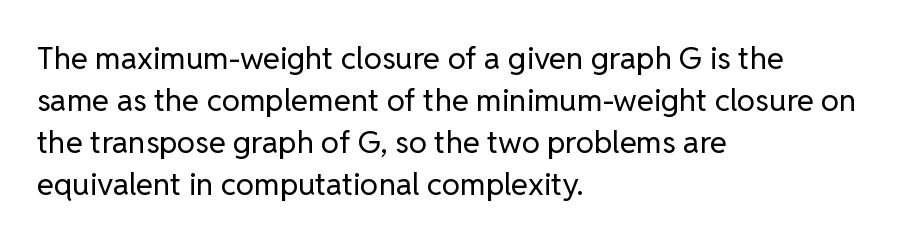
Q: Is the text bold? A: No.
Q: Is the text italic (slanted)? A: No, it is upright.
Q: Is the typeface a serif or a sans-serif typeface? A: Sans-serif.
Q: Is the text underlined? A: No.
Q: How is the paragraph aligned? A: Left-aligned.
Q: Is the spacing between letters normal or unusually wide? A: Normal.
Q: Is the spacing between lines tight, normal or loose? A: Normal.
Q: Width (condensed, normal, or wide)? A: Normal.
Q: Stroke contrast? A: Low.
Q: x-height? A: Medium.
Q: Monospaced? A: No.
